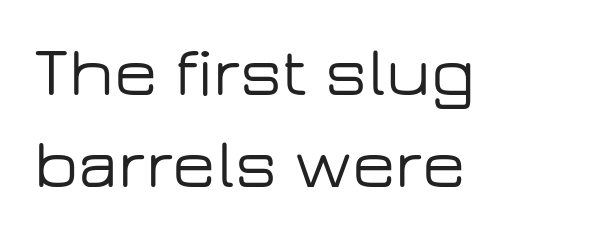
Q: Is the text italic (slanted)? A: No, it is upright.
Q: Is the typeface a serif or a sans-serif typeface? A: Sans-serif.
Q: Is the text underlined? A: No.
Q: How is the paragraph aligned? A: Left-aligned.
Q: Is the spacing between letters normal or unusually wide? A: Normal.
Q: Is the spacing between lines tight, normal or loose? A: Normal.
Q: Width (condensed, normal, or wide)? A: Wide.
Q: Stroke contrast? A: Low.
Q: x-height? A: Medium.
Q: Monospaced? A: No.
